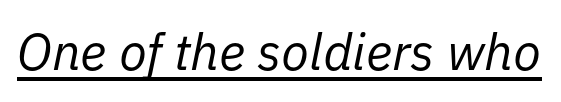
Is this a fixed-width face? No — the glyphs have proportional, varying widths. What stands out about the letter spacing? Nothing — it is the standard amount. The font is comparable to plain body text, perhaps lighter. The glyphs are accompanied by a horizontal stroke just below them. It's the slanting kind of type.
